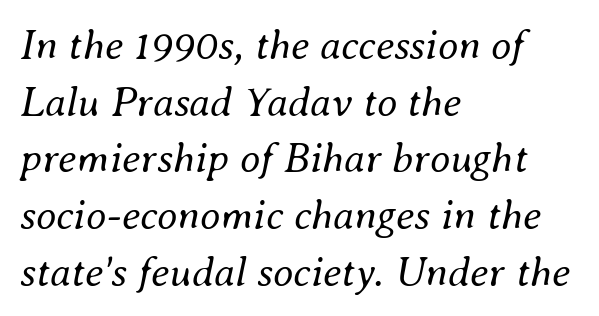
Observe the lean: these are italic letterforms. The block of text has a typical density, with ordinary space between rows. Is this a heavy cut? Hardly; it is regular or lighter. These lines are rendered in a variable-pitch font.
